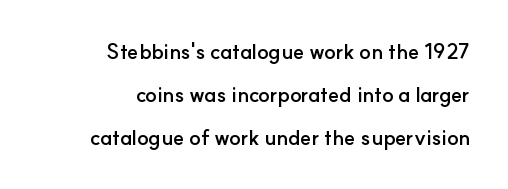
{"italic": "no", "bold": "yes", "underline": "no", "align": "right", "line_spacing": "loose", "line_spacing_ratio": 2.04, "letter_spacing": "normal", "letter_spacing_em": 0.0, "glyph_px": 21}
